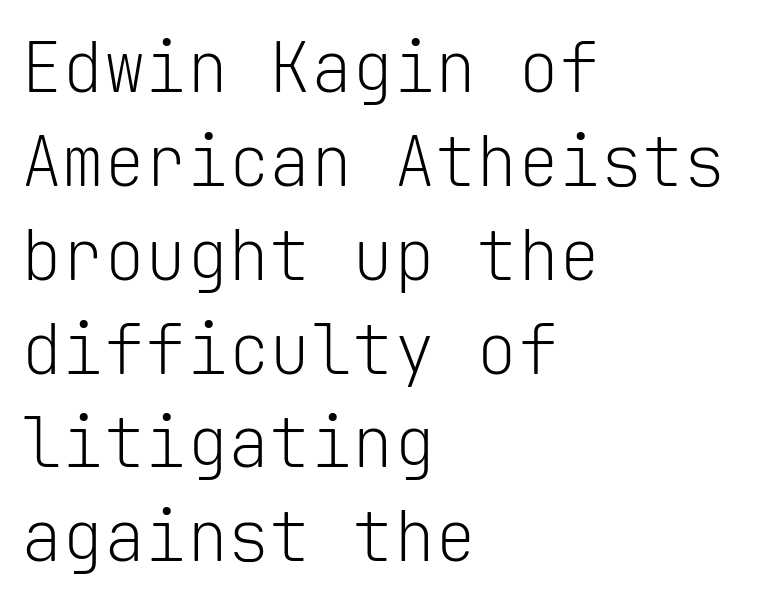
The strokes carry an ordinary text weight at most. Reading down the column, the eye jumps a familiar distance to each next line. Italic? Not at all — the glyphs are vertical. Typeset ragged right — the left edge is the straight one.
